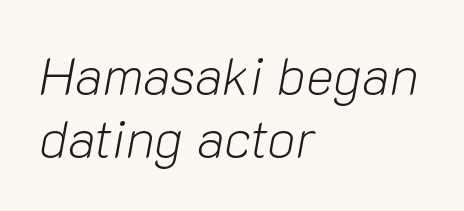
In CSS terms this would be text-align: left. In terms of posture, this sample is oblique. Nobody touched the tracking dial on this one. The passage shown is typed in a proportional face where columns would drift.
